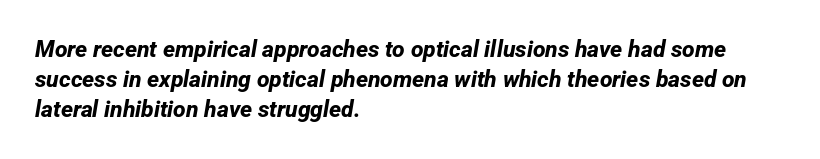
Q: Is the text bold? A: Yes.
Q: Is the text underlined? A: No.
Q: How is the paragraph aligned? A: Left-aligned.
Q: Is the spacing between letters normal or unusually wide? A: Normal.
Q: Is the spacing between lines tight, normal or loose? A: Normal.
